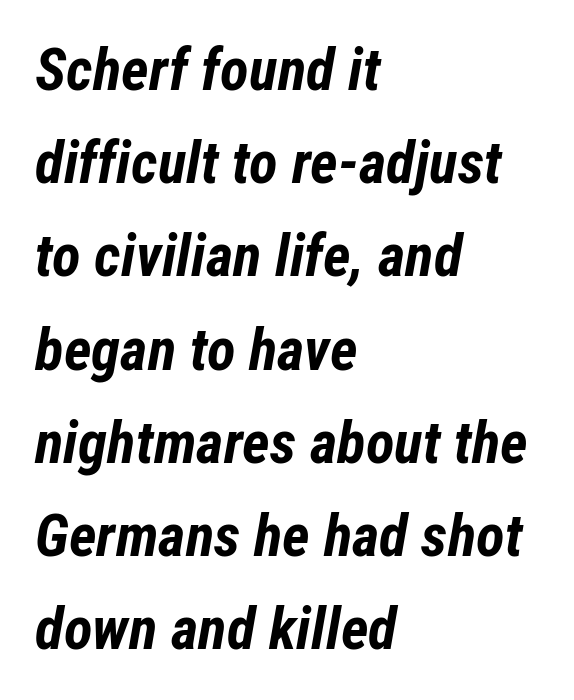
Is this a fixed-width face? No — the glyphs have proportional, varying widths. The specimen reads as italic at a glance. Unmarked baselines from the first word to the last. Tracking here is standard; glyphs follow each other at the usual distance. Look at the stroke-to-counter ratio: heavy, a bold.
